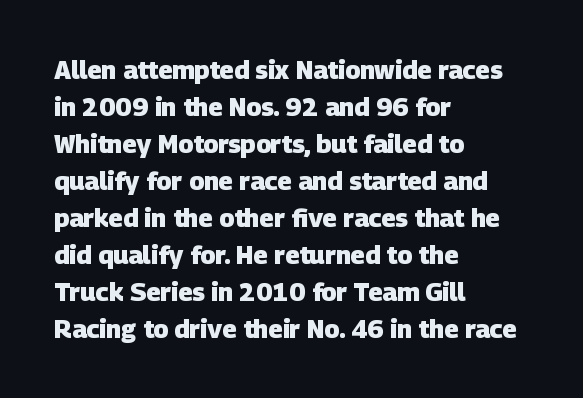
The image shows 25 px bold type; set left-aligned, normal line spacing (1.48x), normal letter spacing, not underlined.
